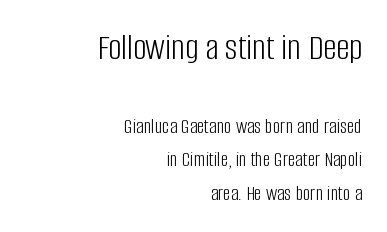
The type family on display is of the sans-serif kind. All the whitespace from short lines collects on the left. Observe the ordinary spacing: letters are neighbours, not strangers. The earlier block is typeset at a bigger size than the later block. No heavy texture on the line: the type isn't bold. Check under the words: just untouched page.
